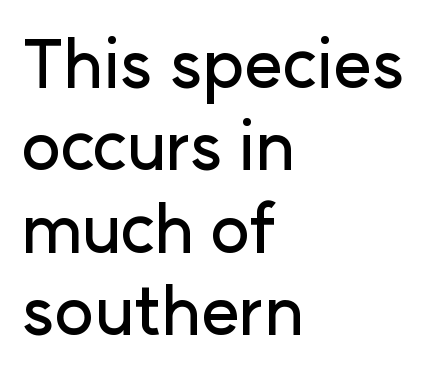
One-word summary of the alignment: left. Each letter's strokes conclude bluntly, with no projecting serifs. Note the varied advance widths — an 'i' is clearly narrower than an 'm'. If you drew a line through each stem, it would be perfectly vertical.
